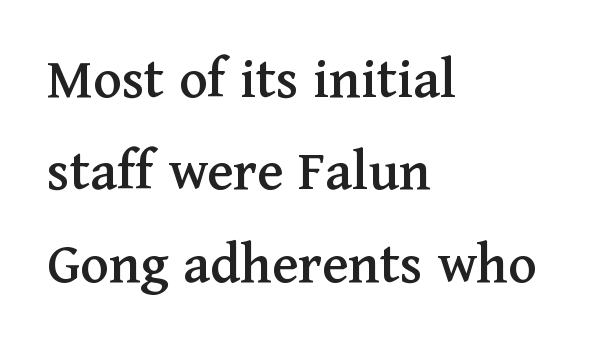
In terms of posture, this sample is upright. The text was rendered using a seriffed face with decorative stroke endings. This rendering uses left alignment, leaving the right contour irregular. Plain, unruled lines of type. The letters sit at their default tracking, neither squeezed nor spread.
